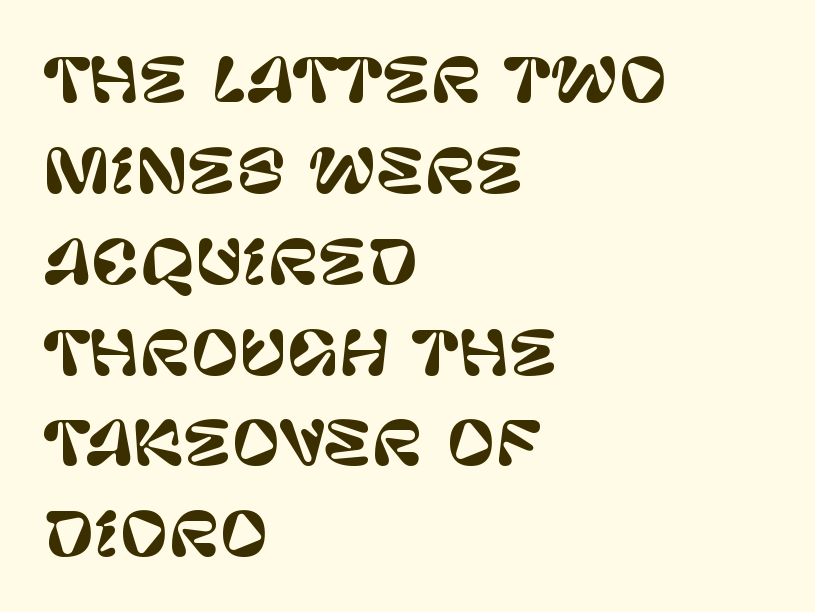
Spacing between characters is what you'd get straight out of the box. The words here are not underlined. A typesetter would label this face a sans. Leftover space on each line is placed entirely after the last word. Think of a printed novel: that variable character pitch is what you see here.
